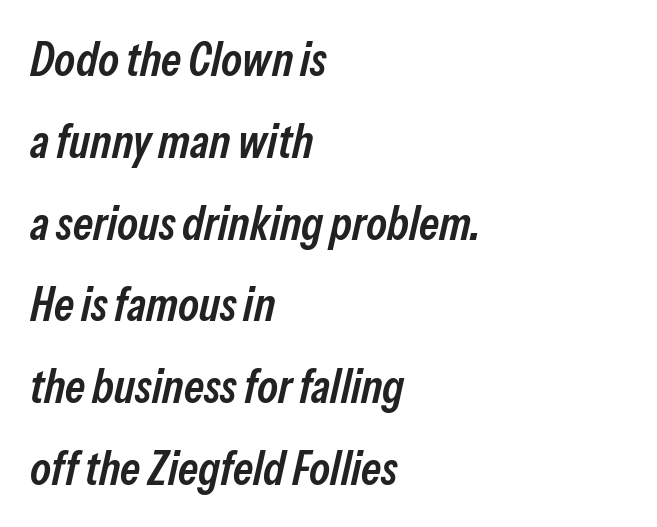
Beneath every word, the page is bare. Compared with ordinary roman type, these characters are visibly tilted. Its strokes are somewhat broadened, the hallmark of semibold type. The letters advance in unequal steps, a hallmark of proportional type. Spacing between characters is what you'd get straight out of the box. Does the copy run flush right? No — it runs flush left.
